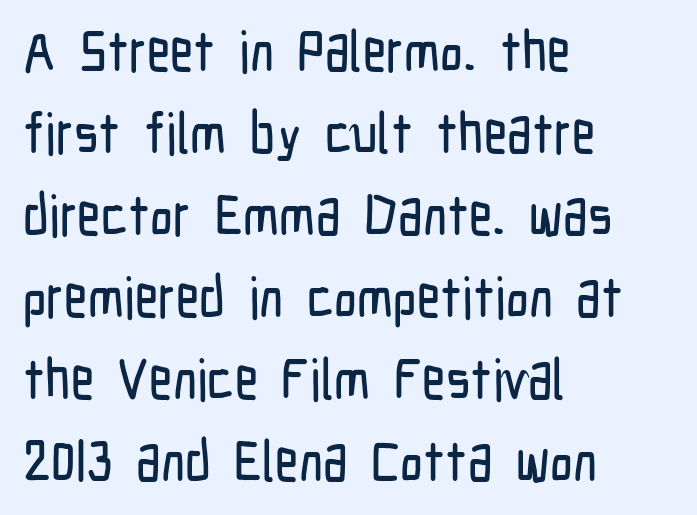
Note: no serifs on the glyphs. The gap between lines stays unmarked. Baseline-to-baseline distance is the conventional proportion of letter height. Tracking value appears to be zero — textbook default spacing. When letters stand straight like this, we call the style roman or upright. Spacing verdict: proportional, widths tailored to each character.
